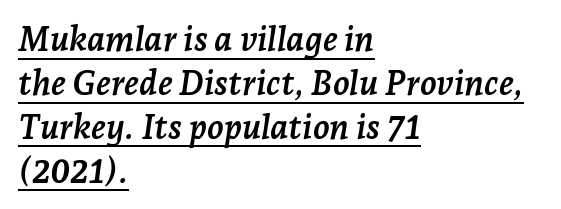
{"serif": "yes", "italic": "yes", "lean": "right", "slant_degrees": 7, "bold": "yes", "weight": "semibold", "width": "normal", "stroke_contrast": "low", "x_height": "medium", "monospaced": "no", "underline": "yes", "align": "left", "line_spacing": "normal", "line_spacing_ratio": 1.29, "letter_spacing": "normal", "letter_spacing_em": 0.0, "glyph_px": 34}
